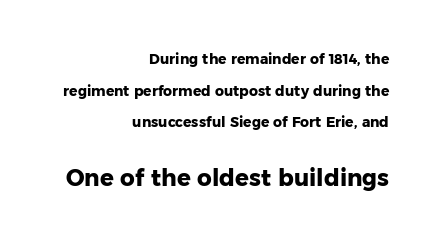
{"italic": "no", "bold": "yes", "underline": "no", "align": "right", "line_spacing": "loose", "line_spacing_ratio": 2.26, "letter_spacing": "normal", "letter_spacing_em": 0.0, "larger_block": "second", "size_ratio": 1.64, "glyph_px": 23}
